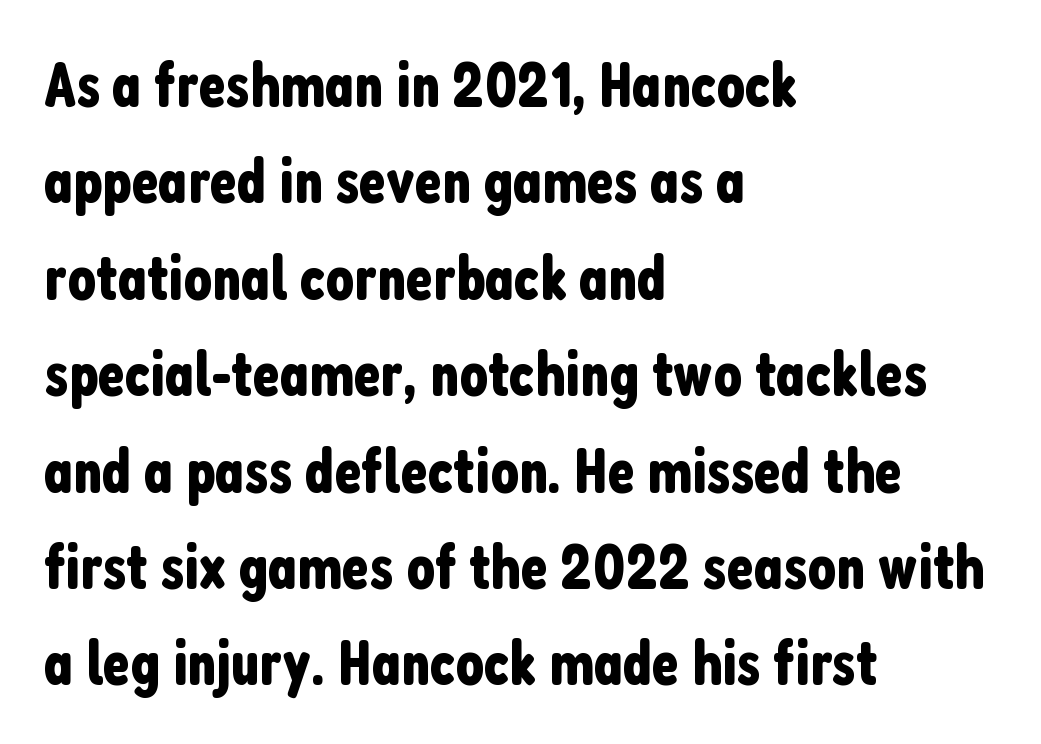
The image shows 63 px condensed sans-serif type, upright; set left-aligned, normal line spacing (1.53x), normal letter spacing, not underlined; low stroke contrast and a medium x-height.
